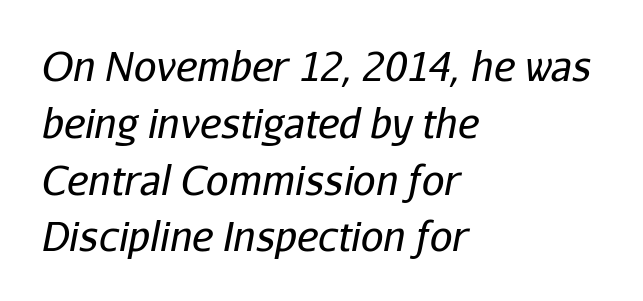
The rendering keeps characters at their native spacing. An italicized treatment has been applied to the whole sample. A student would call this left alignment; a typographer would say flush left, rag right. The passage shown is typed in a proportional face where columns would drift.
